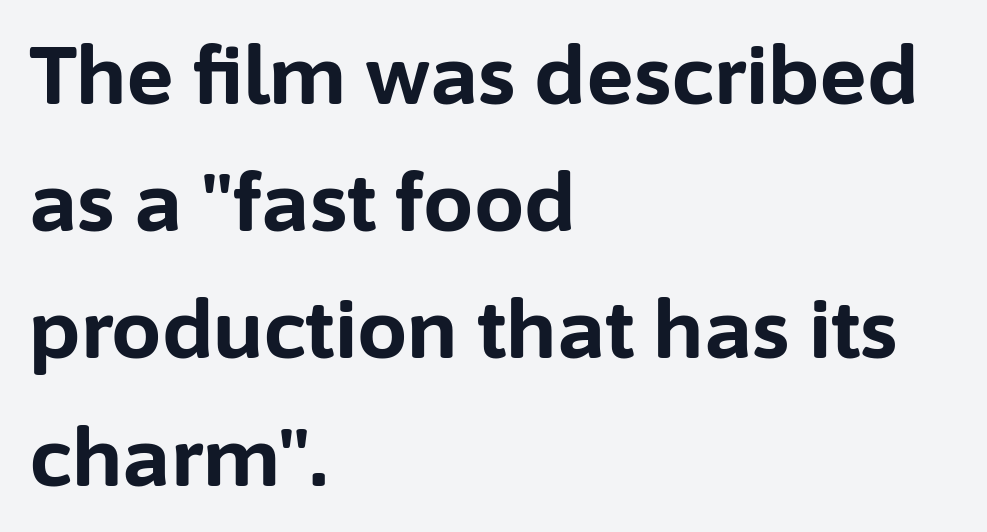
Q: Is the text bold? A: Yes.
Q: Is the text italic (slanted)? A: No, it is upright.
Q: Is the typeface a serif or a sans-serif typeface? A: Sans-serif.
Q: Is the text underlined? A: No.
Q: How is the paragraph aligned? A: Left-aligned.
Q: Is the spacing between letters normal or unusually wide? A: Normal.
Q: Is the spacing between lines tight, normal or loose? A: Normal.
Q: Width (condensed, normal, or wide)? A: Normal.
Q: Stroke contrast? A: Low.
Q: x-height? A: Medium.
Q: Monospaced? A: No.
